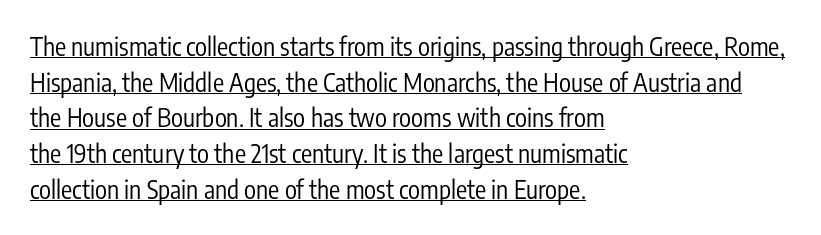
{"italic": "no", "bold": "no", "underline": "yes", "align": "left", "line_spacing": "normal", "line_spacing_ratio": 1.43, "letter_spacing": "normal", "letter_spacing_em": 0.0, "glyph_px": 25}
